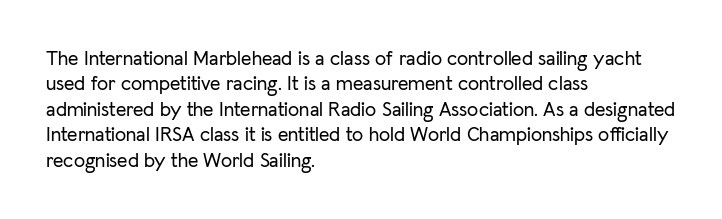
The image shows 20 px text type, upright; set left-aligned, normal line spacing (1.27x), normal letter spacing, not underlined.
